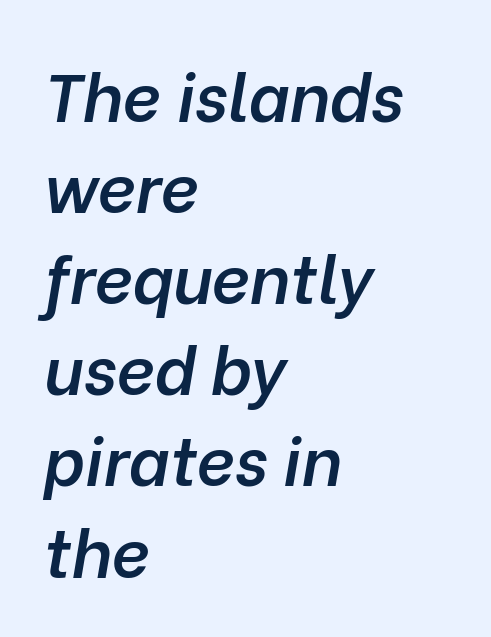
Q: Is the text bold? A: Semi-bold.
Q: Is the text italic (slanted)? A: Yes, it leans right by about 10 degrees.
Q: Is the text underlined? A: No.
Q: How is the paragraph aligned? A: Left-aligned.
Q: Is the spacing between letters normal or unusually wide? A: Normal.
Q: Is the spacing between lines tight, normal or loose? A: Normal.
Q: Width (condensed, normal, or wide)? A: Normal.
Q: Stroke contrast? A: Low.
Q: x-height? A: Medium.
Q: Monospaced? A: No.
